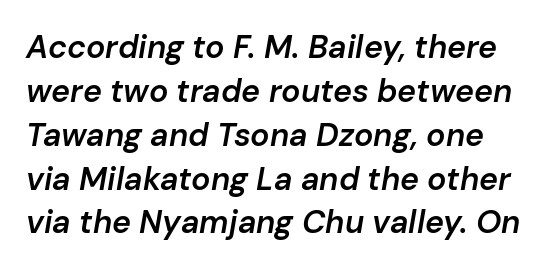
The image shows 32 px semibold type, italic (leaning right); set normal line spacing (1.37x), normal letter spacing, not underlined; low stroke contrast and a medium x-height.
